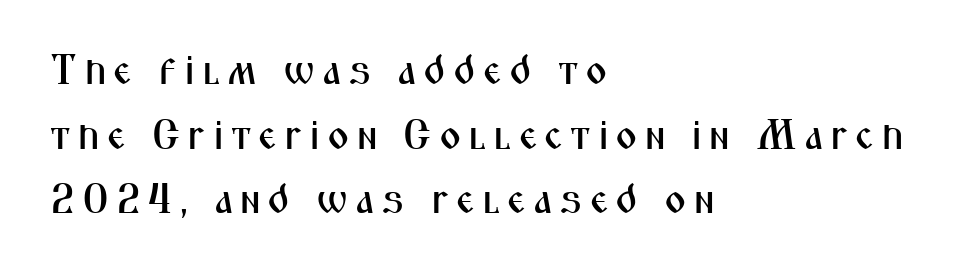
{"serif": "no", "italic": "no", "width": "condensed", "stroke_contrast": "medium", "x_height": "medium", "monospaced": "no", "underline": "no", "align": "left", "line_spacing": "normal", "line_spacing_ratio": 1.54, "glyph_px": 42}
